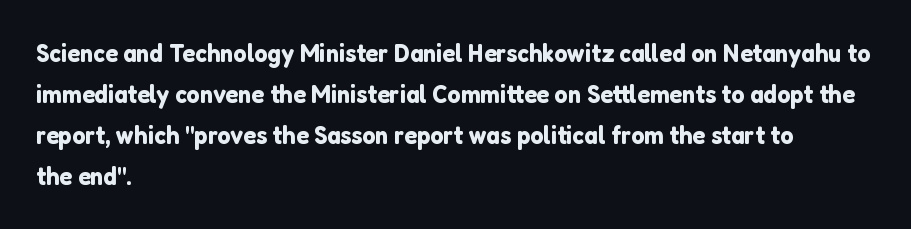
{"italic": "no", "underline": "no", "align": "left", "line_spacing": "normal", "line_spacing_ratio": 1.58, "letter_spacing": "normal", "letter_spacing_em": 0.0, "glyph_px": 26}
